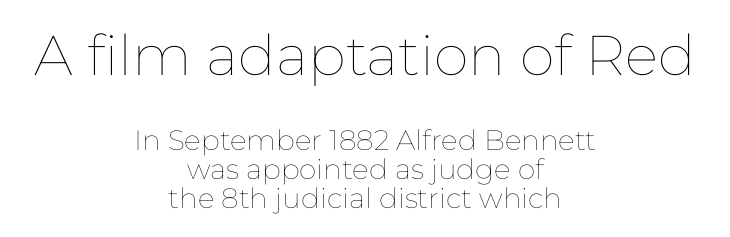
{"italic": "no", "bold": "no", "weight": "thin", "width": "normal", "stroke_contrast": "low", "x_height": "medium", "monospaced": "no", "underline": "no", "align": "center", "line_spacing": "tight", "line_spacing_ratio": 1.03, "letter_spacing": "normal", "letter_spacing_em": 0.0, "larger_block": "first", "size_ratio": 2.0, "glyph_px": 56}
